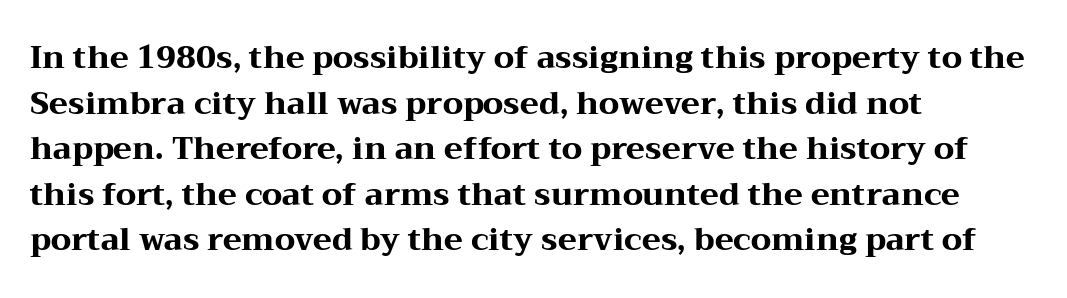
The image shows 31 px heavy, wide serif type, upright; set left-aligned, normal line spacing (1.47x), normal letter spacing, not underlined; medium stroke contrast and a medium x-height.
